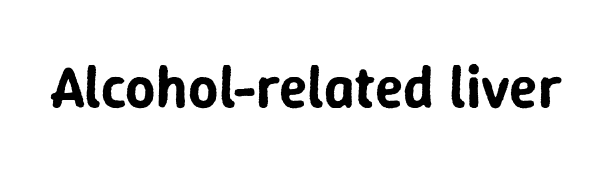
{"serif": "no", "italic": "no", "width": "normal", "stroke_contrast": "low", "x_height": "medium", "monospaced": "no", "underline": "no", "letter_spacing": "normal", "letter_spacing_em": 0.0, "glyph_px": 59}
